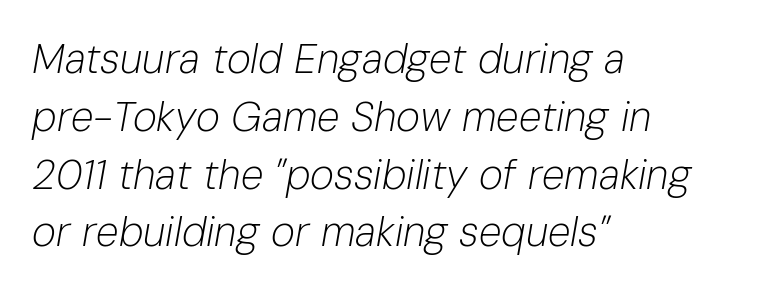
{"italic": "yes", "lean": "right", "slant_degrees": 10, "bold": "no", "weight": "light", "width": "normal", "stroke_contrast": "low", "x_height": "medium", "monospaced": "no", "underline": "no", "align": "left", "line_spacing": "normal", "line_spacing_ratio": 1.41, "letter_spacing": "normal", "letter_spacing_em": 0.0, "glyph_px": 41}
